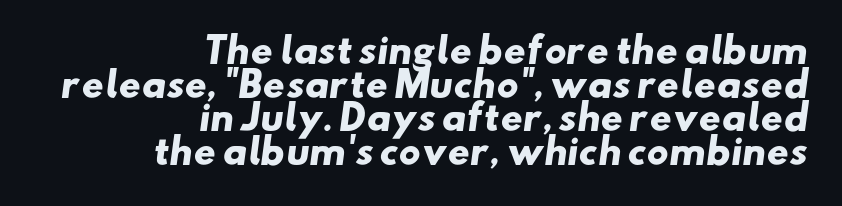
Q: Is the text bold? A: Yes.
Q: Is the typeface a serif or a sans-serif typeface? A: Sans-serif.
Q: Is the text underlined? A: No.
Q: How is the paragraph aligned? A: Right-aligned.
Q: Is the spacing between letters normal or unusually wide? A: Normal.
Q: Is the spacing between lines tight, normal or loose? A: Tight.
Q: Width (condensed, normal, or wide)? A: Wide.
Q: Stroke contrast? A: Low.
Q: x-height? A: Small.
Q: Monospaced? A: No.
